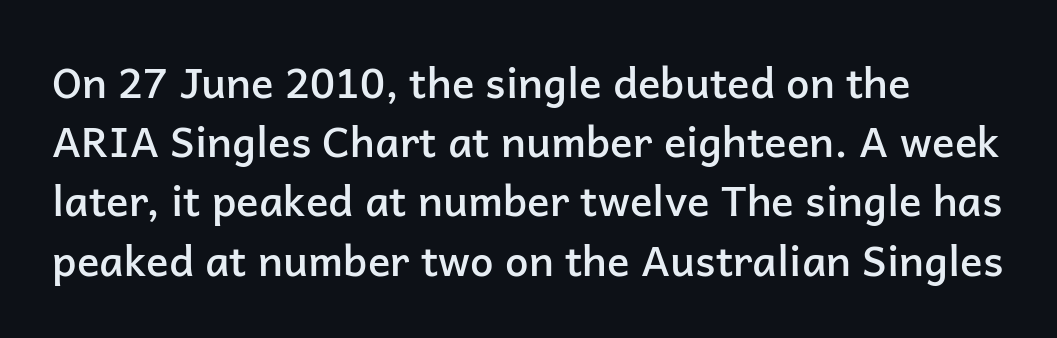
Unlike italic type, these characters show no tilt at all. The rows are spaced the way most documents space them. Look at the bottom of the vertical strokes: they stop flat, with no serifs. Note the varied advance widths — an 'i' is clearly narrower than an 'm'.
